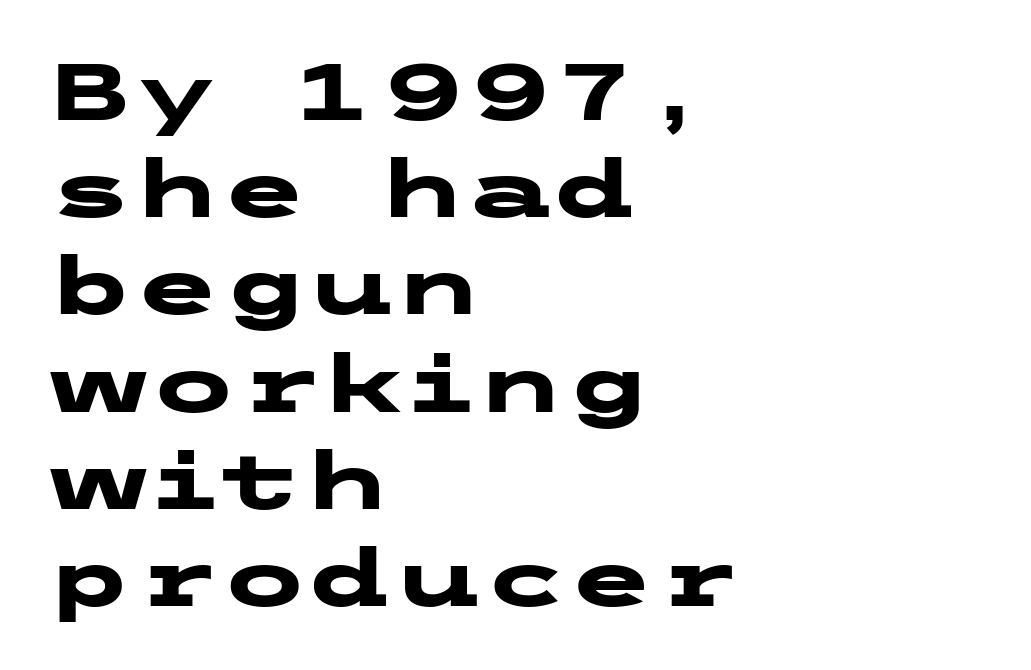
The image shows 79 px heavy, wide sans-serif type, upright; set left-aligned, line spacing 1.23x, normal letter spacing, not underlined; low stroke contrast and a medium x-height.
